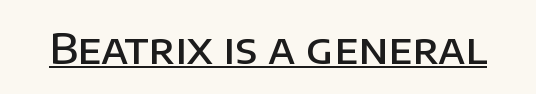
{"serif": "no", "italic": "no", "bold": "semi", "weight": "semibold", "width": "normal", "stroke_contrast": "low", "x_height": "large", "monospaced": "no", "underline": "yes", "letter_spacing": "normal", "letter_spacing_em": 0.0, "glyph_px": 42}
